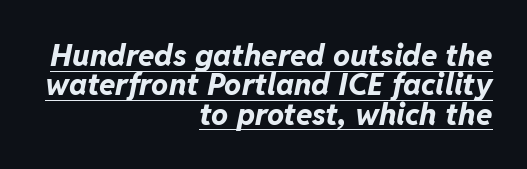
When letters slant like this, we call the style italic. Summary of vertical rhythm: compact, with narrow interline spacing. Strokes here are thick enough to call this a true bold. The tracking reads as untouched default to a designer's eye. Do the characters align in a grid? No, the font is proportional. Compared with undecorated copy, this sample adds a rule below the words.
